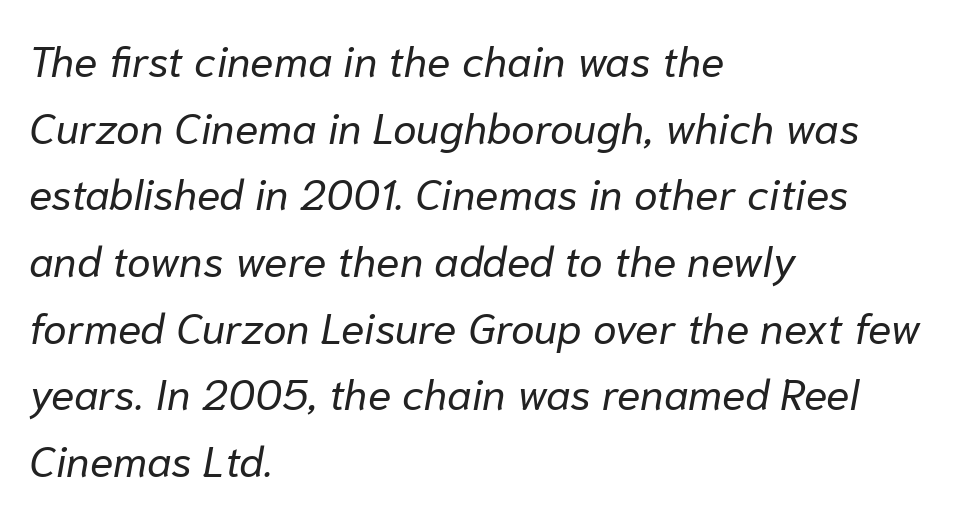
The rendering uses natural spacing where letterforms have individual widths. The letterforms sit shoulder to shoulder at normal distance. The passage shown stacks its lines at a standard gap. Vertical stems look standard width or narrower in stroke. The face used here has a pronounced slope to its letters.
